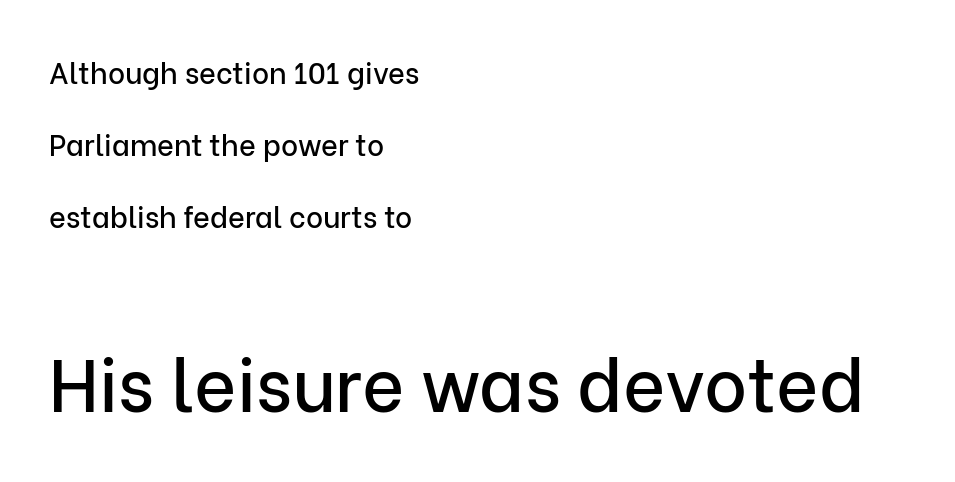
Q: Is the text italic (slanted)? A: No, it is upright.
Q: Is the typeface a serif or a sans-serif typeface? A: Sans-serif.
Q: Is the text underlined? A: No.
Q: How is the paragraph aligned? A: Left-aligned.
Q: Is the spacing between letters normal or unusually wide? A: Normal.
Q: Is the spacing between lines tight, normal or loose? A: Loose.
Q: Which block of text is set in a larger size, the first (top) or the second (bottom)? A: The second (bottom) one.
Q: Width (condensed, normal, or wide)? A: Normal.
Q: Stroke contrast? A: Low.
Q: x-height? A: Medium.
Q: Monospaced? A: No.
